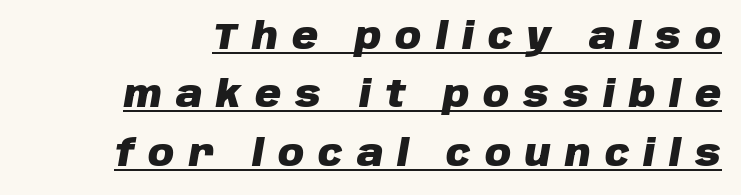
{"italic": "yes", "lean": "right", "slant_degrees": 10, "bold": "yes", "weight": "heavy", "width": "normal", "stroke_contrast": "low", "x_height": "large", "monospaced": "no", "underline": "yes", "line_spacing": "normal", "line_spacing_ratio": 1.62, "letter_spacing": "wide", "letter_spacing_em": 0.39, "glyph_px": 36}
